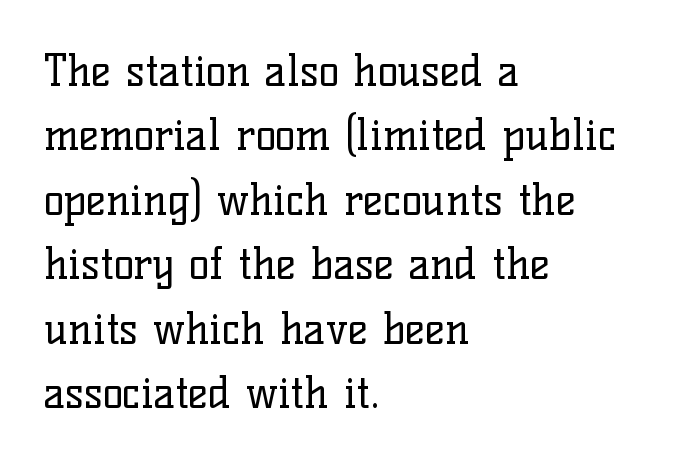
The image shows 43 px regular-weight serif type, upright; set left-aligned, normal line spacing (1.5x), normal letter spacing, not underlined; low stroke contrast and a medium x-height.
